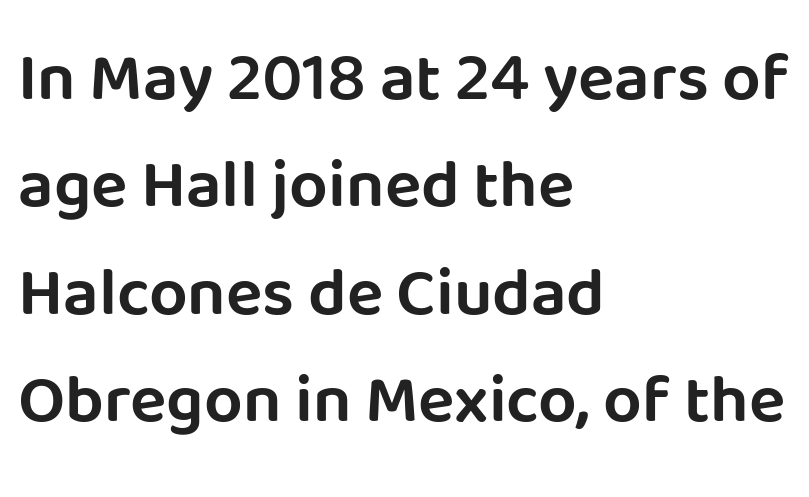
{"serif": "no", "italic": "no", "width": "normal", "stroke_contrast": "low", "x_height": "large", "monospaced": "no", "underline": "no", "align": "left", "line_spacing": "normal", "line_spacing_ratio": 1.58, "letter_spacing": "normal", "letter_spacing_em": 0.0, "glyph_px": 68}
